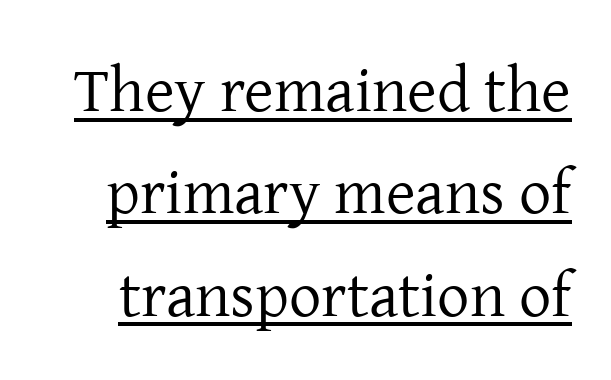
Students, observe: this is what conventionally led text looks like. Classification — serif. Quick note: underline on. The lettering holds an erect, upright posture throughout. The face used here is rendered with its standard letterfit. These lines are rendered in a variable-pitch font.
